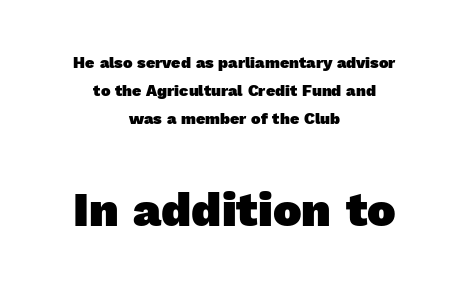
{"serif": "no", "bold": "yes", "weight": "heavy", "width": "normal", "x_height": "medium", "monospaced": "no", "underline": "no", "align": "center", "line_spacing_ratio": 1.75, "letter_spacing": "normal", "letter_spacing_em": 0.0, "larger_block": "second", "size_ratio": 3.0, "glyph_px": 48}
